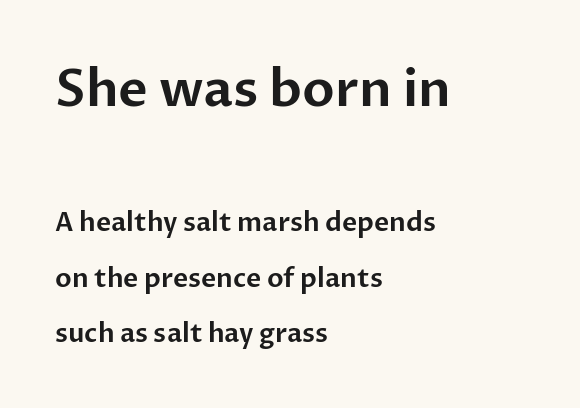
{"serif": "no", "italic": "no", "width": "normal", "stroke_contrast": "low", "x_height": "medium", "monospaced": "no", "underline": "no", "align": "left", "line_spacing": "loose", "line_spacing_ratio": 2.14, "letter_spacing": "normal", "letter_spacing_em": 0.0, "larger_block": "first", "size_ratio": 1.96, "glyph_px": 51}
